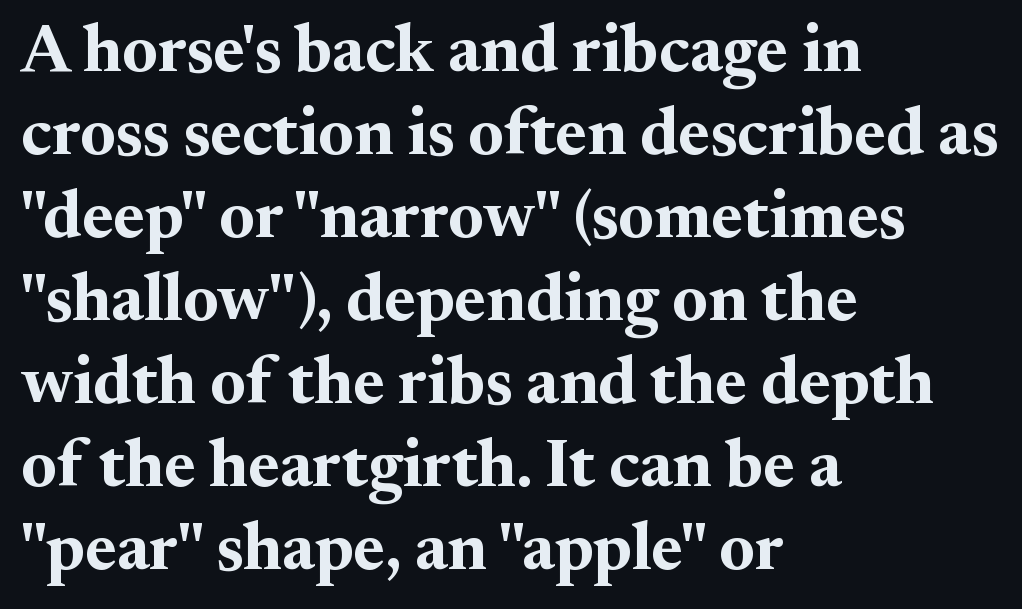
Q: Is the text bold? A: Yes.
Q: Is the text italic (slanted)? A: No, it is upright.
Q: Is the typeface a serif or a sans-serif typeface? A: Serif.
Q: Is the text underlined? A: No.
Q: How is the paragraph aligned? A: Left-aligned.
Q: Is the spacing between letters normal or unusually wide? A: Normal.
Q: Width (condensed, normal, or wide)? A: Normal.
Q: Stroke contrast? A: Medium.
Q: x-height? A: Small.
Q: Monospaced? A: No.
